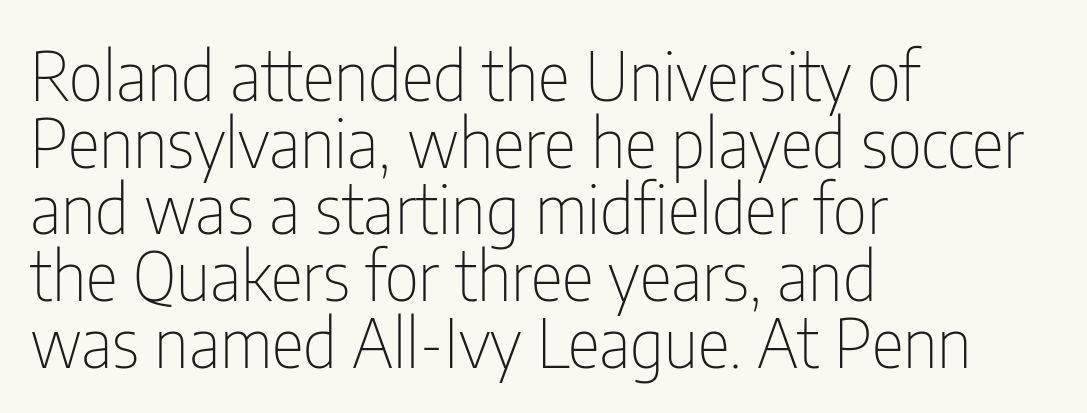
{"serif": "no", "italic": "no", "bold": "no", "weight": "thin", "width": "condensed", "stroke_contrast": "low", "x_height": "medium", "monospaced": "no", "underline": "no", "align": "left", "line_spacing": "tight", "line_spacing_ratio": 0.98, "letter_spacing": "normal", "letter_spacing_em": 0.0, "glyph_px": 68}
